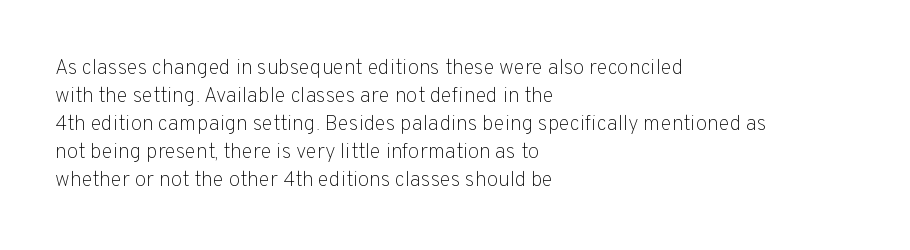
{"italic": "no", "bold": "no", "underline": "no", "align": "left", "line_spacing": "normal", "line_spacing_ratio": 1.33, "letter_spacing": "normal", "letter_spacing_em": 0.0, "glyph_px": 21}
